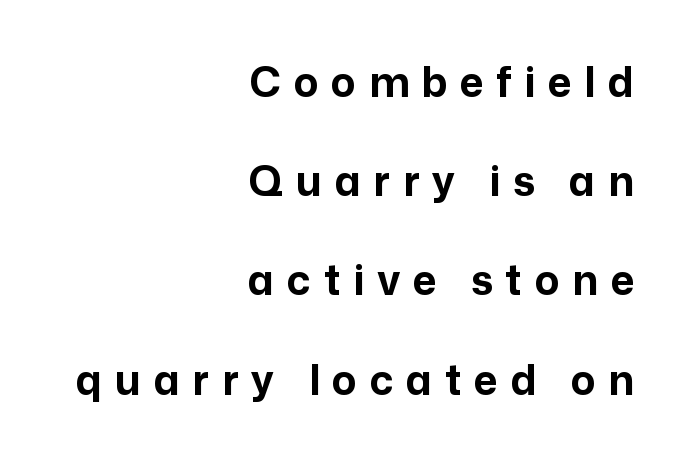
The image shows 41 px bold sans-serif type, upright; set right-aligned, loose line spacing (2.42x), unusually wide letter spacing (+0.31 em), not underlined; low stroke contrast and a medium x-height.
